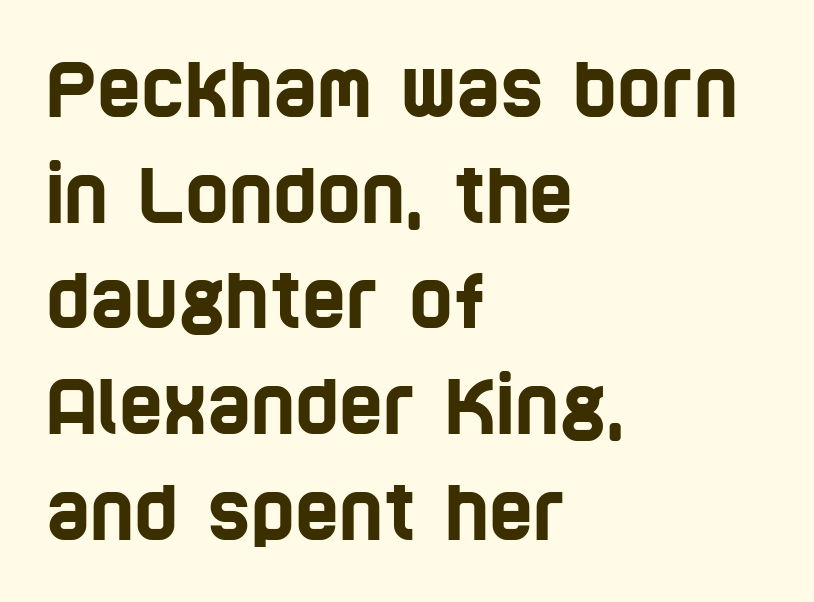
Which margin do the lines hug? The left one — the right edge is uneven. How are the letters spaced? Ordinarily, with no added tracking. How would I describe the line gaps? Plain and ordinary. This sample has the flowing, uneven cadence of proportional lettering.
